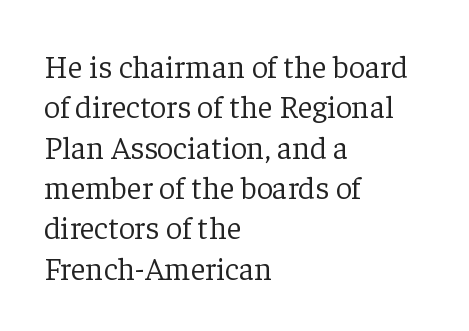
Q: Is the text bold? A: No.
Q: Is the text italic (slanted)? A: No, it is upright.
Q: Is the typeface a serif or a sans-serif typeface? A: Serif.
Q: Is the text underlined? A: No.
Q: How is the paragraph aligned? A: Left-aligned.
Q: Is the spacing between letters normal or unusually wide? A: Normal.
Q: Is the spacing between lines tight, normal or loose? A: Normal.
Q: Width (condensed, normal, or wide)? A: Normal.
Q: Stroke contrast? A: Low.
Q: x-height? A: Medium.
Q: Monospaced? A: No.
